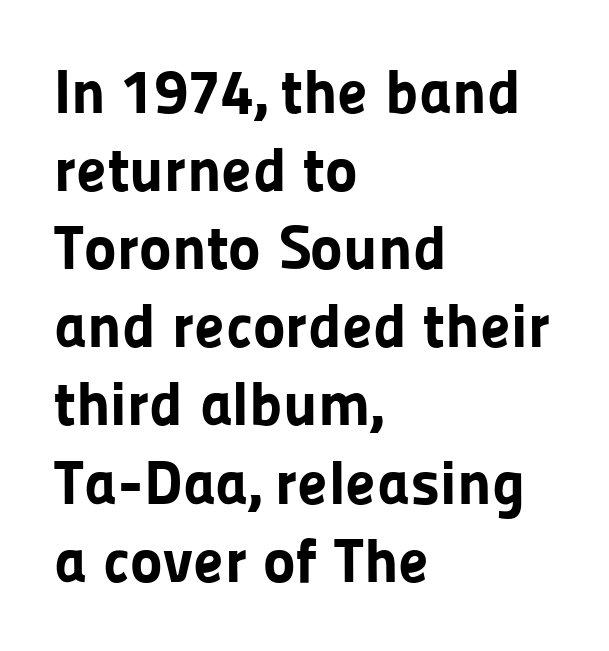
You could not count columns in this text — the font is proportionally spaced. Baseline-to-baseline distance is the conventional proportion of letter height. Tall strokes in this sample are plumb rather than angled. Nothing unusual about the tracking: characters are spaced as the font intends. Alignment: flush left.
